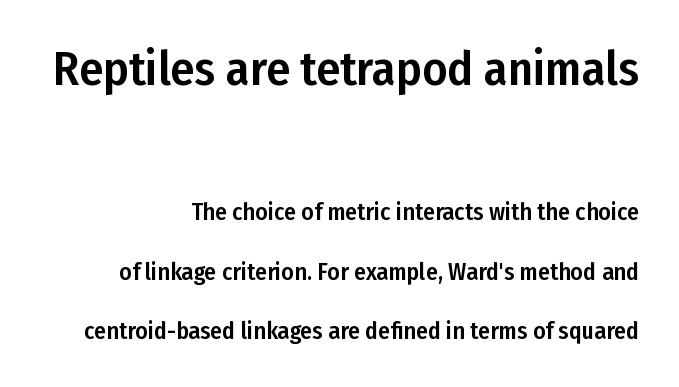
Q: Is the text italic (slanted)? A: No, it is upright.
Q: Is the typeface a serif or a sans-serif typeface? A: Sans-serif.
Q: Is the text underlined? A: No.
Q: How is the paragraph aligned? A: Right-aligned.
Q: Is the spacing between letters normal or unusually wide? A: Normal.
Q: Is the spacing between lines tight, normal or loose? A: Loose.
Q: Which block of text is set in a larger size, the first (top) or the second (bottom)? A: The first (top) one.
Q: Width (condensed, normal, or wide)? A: Condensed.
Q: Stroke contrast? A: Low.
Q: x-height? A: Medium.
Q: Monospaced? A: No.
